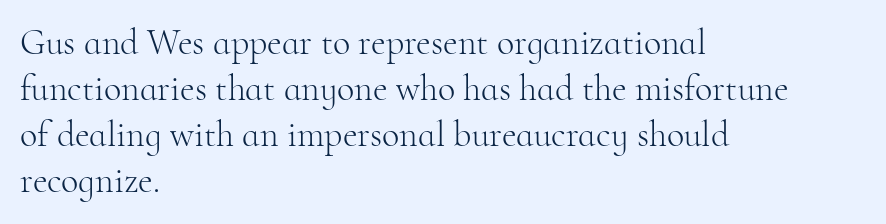
Q: Is the text bold? A: No.
Q: Is the text italic (slanted)? A: No, it is upright.
Q: Is the typeface a serif or a sans-serif typeface? A: Serif.
Q: Is the text underlined? A: No.
Q: How is the paragraph aligned? A: Left-aligned.
Q: Is the spacing between letters normal or unusually wide? A: Normal.
Q: Is the spacing between lines tight, normal or loose? A: Normal.
Q: Width (condensed, normal, or wide)? A: Normal.
Q: Stroke contrast? A: High.
Q: x-height? A: Small.
Q: Monospaced? A: No.
